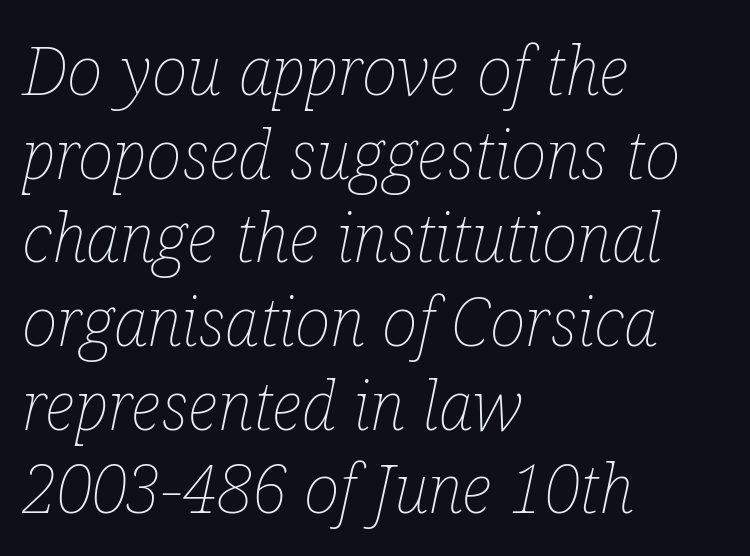
{"italic": "yes", "lean": "right", "slant_degrees": 12, "bold": "no", "weight": "thin", "width": "condensed", "stroke_contrast": "low", "x_height": "medium", "monospaced": "no", "underline": "no", "align": "left", "line_spacing_ratio": 1.23, "letter_spacing": "normal", "letter_spacing_em": 0.0, "glyph_px": 68}
